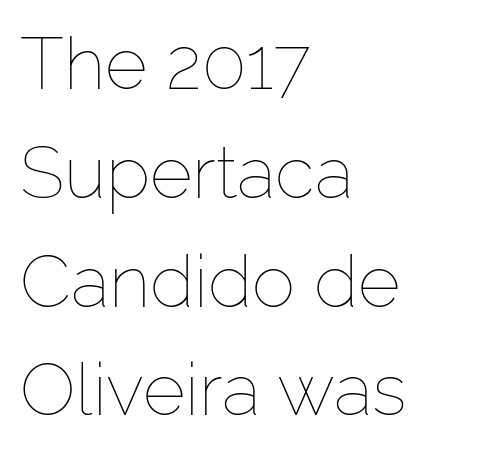
Rendered with straight, roman letterforms. Here the designer chose a conventional face with non-uniform glyph widths. Whoever set this chose a conventional vertical rhythm. The letterforms sit at book weight or below. You could call the tracking neutral — neither tight nor loose. The ragged edge is on the right, which tells us the setting is flush left.
